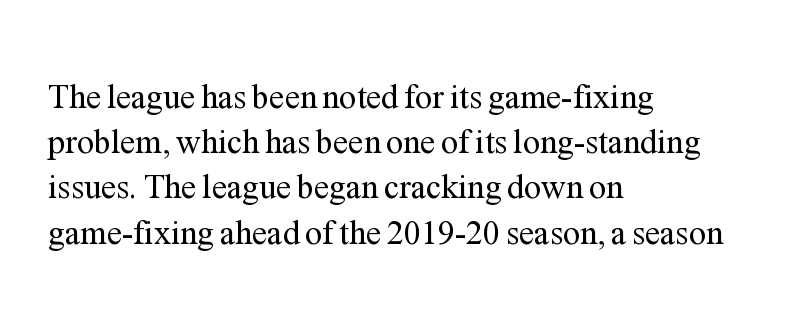
{"serif": "yes", "italic": "no", "bold": "no", "weight": "regular", "width": "normal", "stroke_contrast": "medium", "x_height": "medium", "monospaced": "no", "underline": "no", "align": "left", "line_spacing": "normal", "line_spacing_ratio": 1.33, "letter_spacing": "normal", "letter_spacing_em": 0.0, "glyph_px": 34}
